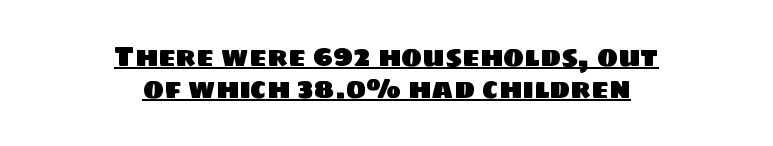
Q: Is the typeface a serif or a sans-serif typeface? A: Sans-serif.
Q: Is the text underlined? A: Yes.
Q: How is the paragraph aligned? A: Centered.
Q: Is the spacing between letters normal or unusually wide? A: Normal.
Q: Is the spacing between lines tight, normal or loose? A: Tight.
Q: Width (condensed, normal, or wide)? A: Normal.
Q: Stroke contrast? A: Low.
Q: x-height? A: Large.
Q: Monospaced? A: No.
